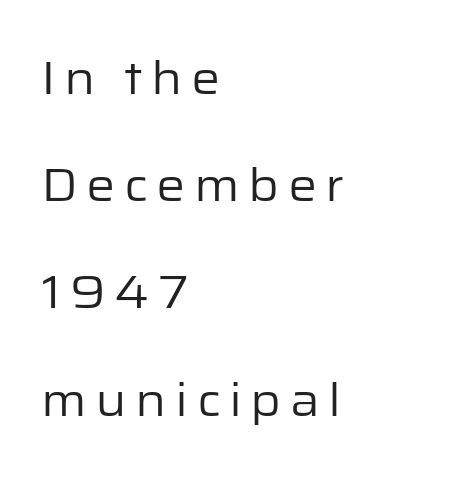
{"serif": "no", "italic": "no", "bold": "no", "weight": "regular", "width": "normal", "stroke_contrast": "low", "x_height": "medium", "monospaced": "no", "underline": "no", "align": "left", "line_spacing": "loose", "line_spacing_ratio": 2.33, "glyph_px": 46}
